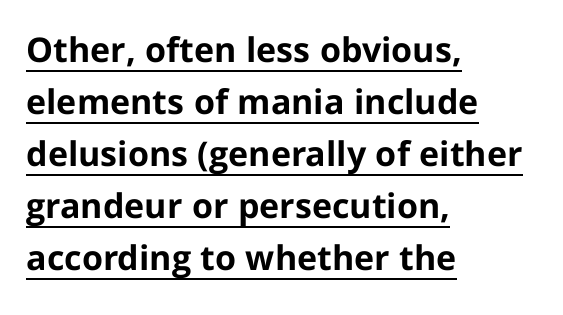
{"serif": "no", "italic": "no", "bold": "yes", "weight": "bold", "width": "normal", "stroke_contrast": "low", "x_height": "medium", "monospaced": "no", "underline": "yes", "align": "left", "line_spacing": "normal", "line_spacing_ratio": 1.53, "letter_spacing": "normal", "letter_spacing_em": 0.0, "glyph_px": 34}
